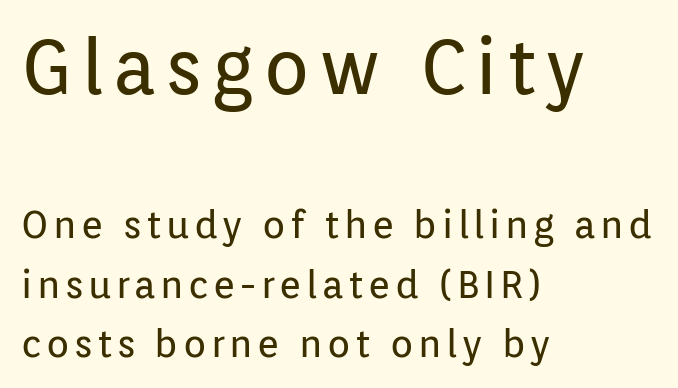
Q: Is the text bold? A: No.
Q: Is the text italic (slanted)? A: No, it is upright.
Q: Is the typeface a serif or a sans-serif typeface? A: Sans-serif.
Q: Is the text underlined? A: No.
Q: How is the paragraph aligned? A: Left-aligned.
Q: Is the spacing between lines tight, normal or loose? A: Normal.
Q: Which block of text is set in a larger size, the first (top) or the second (bottom)? A: The first (top) one.
Q: Width (condensed, normal, or wide)? A: Normal.
Q: Stroke contrast? A: Low.
Q: x-height? A: Medium.
Q: Monospaced? A: No.
